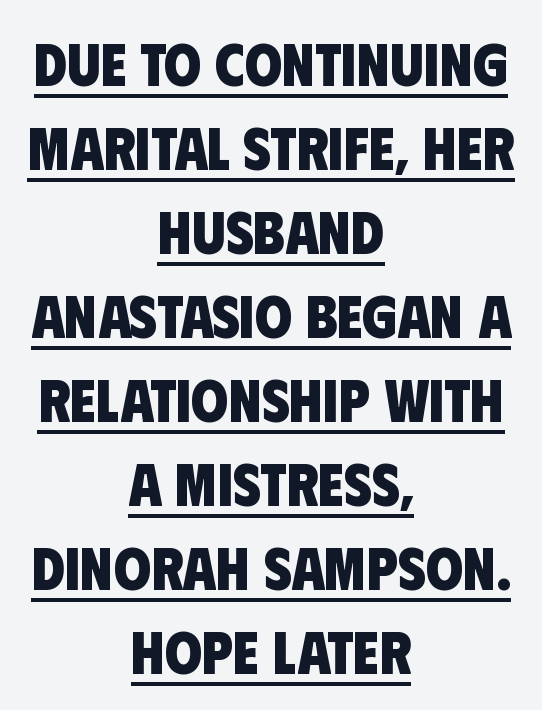
Q: Is the text bold? A: Yes.
Q: Is the typeface a serif or a sans-serif typeface? A: Sans-serif.
Q: Is the text underlined? A: Yes.
Q: How is the paragraph aligned? A: Centered.
Q: Is the spacing between letters normal or unusually wide? A: Normal.
Q: Is the spacing between lines tight, normal or loose? A: Normal.
Q: Width (condensed, normal, or wide)? A: Condensed.
Q: Stroke contrast? A: Low.
Q: x-height? A: Large.
Q: Monospaced? A: No.
